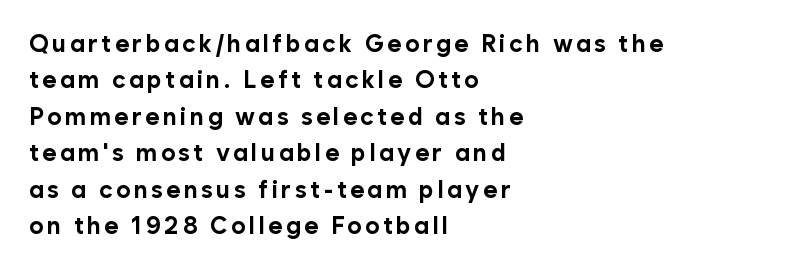
The paragraph has a hard left edge and a soft right edge. The glyphs are unaccompanied by any horizontal stroke below them. These words are printed bold, with thick strokes throughout. This is roman type, the default non-slanted kind. Vertically, the passage feels balanced, rows spaced as you'd expect.
